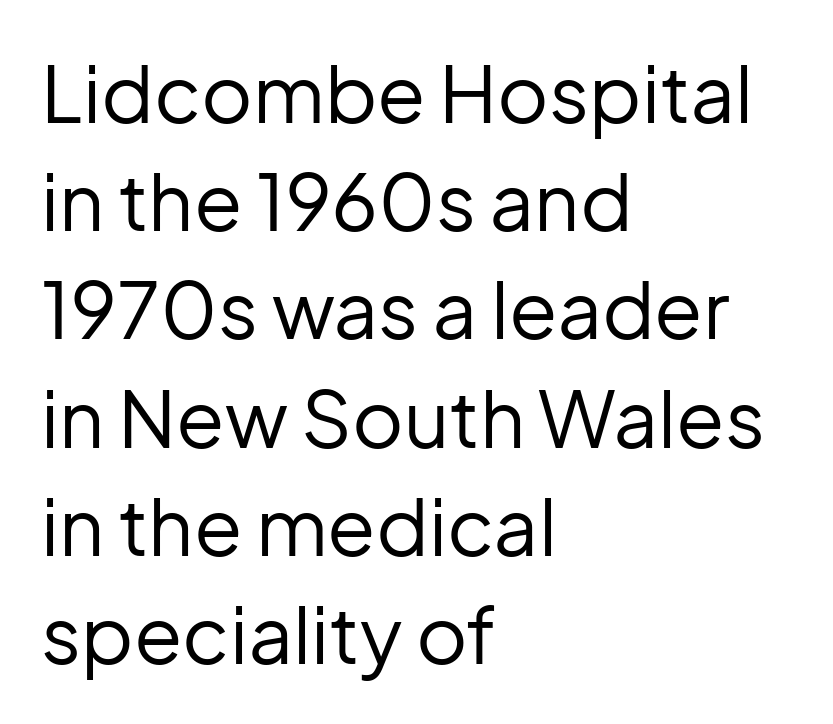
Q: Is the text bold? A: No.
Q: Is the text italic (slanted)? A: No, it is upright.
Q: Is the typeface a serif or a sans-serif typeface? A: Sans-serif.
Q: Is the text underlined? A: No.
Q: How is the paragraph aligned? A: Left-aligned.
Q: Is the spacing between letters normal or unusually wide? A: Normal.
Q: Is the spacing between lines tight, normal or loose? A: Normal.
Q: Width (condensed, normal, or wide)? A: Normal.
Q: Stroke contrast? A: Low.
Q: x-height? A: Medium.
Q: Monospaced? A: No.
